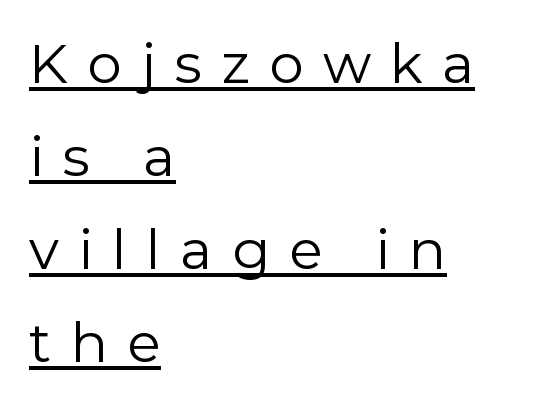
Q: Is the text bold? A: No.
Q: Is the text italic (slanted)? A: No, it is upright.
Q: Is the typeface a serif or a sans-serif typeface? A: Sans-serif.
Q: Is the text underlined? A: Yes.
Q: How is the paragraph aligned? A: Left-aligned.
Q: Is the spacing between letters normal or unusually wide? A: Unusually wide.
Q: Is the spacing between lines tight, normal or loose? A: Normal.
Q: Width (condensed, normal, or wide)? A: Normal.
Q: Stroke contrast? A: Low.
Q: x-height? A: Medium.
Q: Monospaced? A: No.
